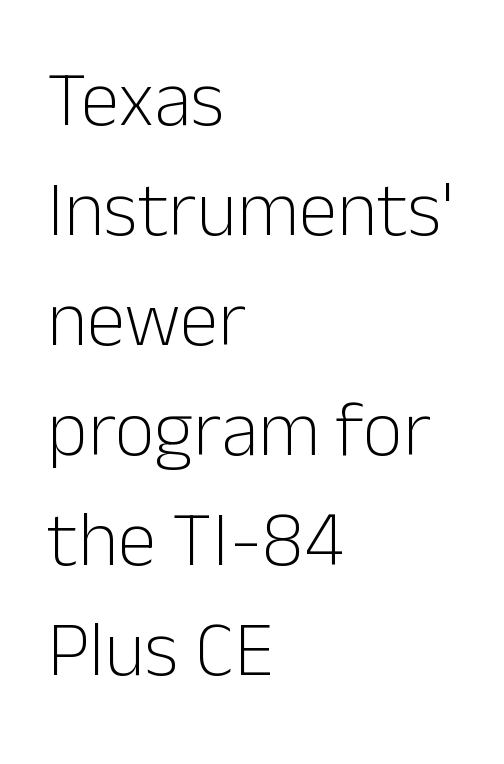
Q: Is the text bold? A: No.
Q: Is the text italic (slanted)? A: No, it is upright.
Q: Is the typeface a serif or a sans-serif typeface? A: Sans-serif.
Q: Is the text underlined? A: No.
Q: How is the paragraph aligned? A: Left-aligned.
Q: Is the spacing between letters normal or unusually wide? A: Normal.
Q: Is the spacing between lines tight, normal or loose? A: Normal.
Q: Width (condensed, normal, or wide)? A: Normal.
Q: Stroke contrast? A: Low.
Q: x-height? A: Medium.
Q: Monospaced? A: No.
